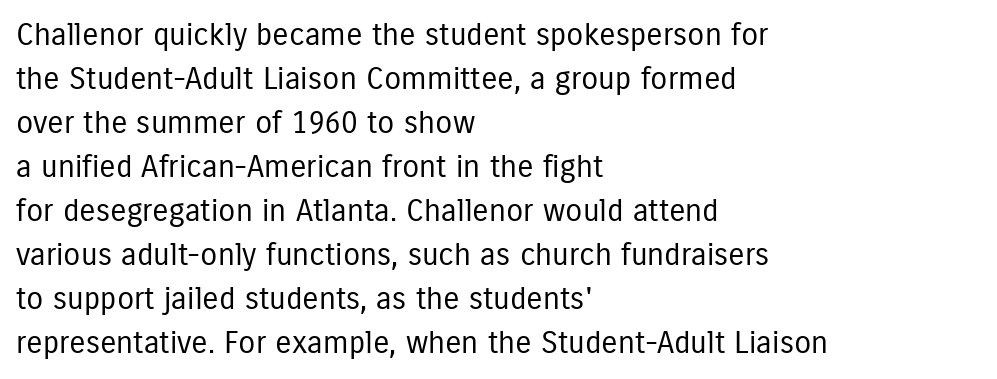
The image shows 31 px regular-weight, condensed sans-serif type, upright; set left-aligned, normal line spacing (1.42x), normal letter spacing, not underlined; low stroke contrast and a medium x-height.
